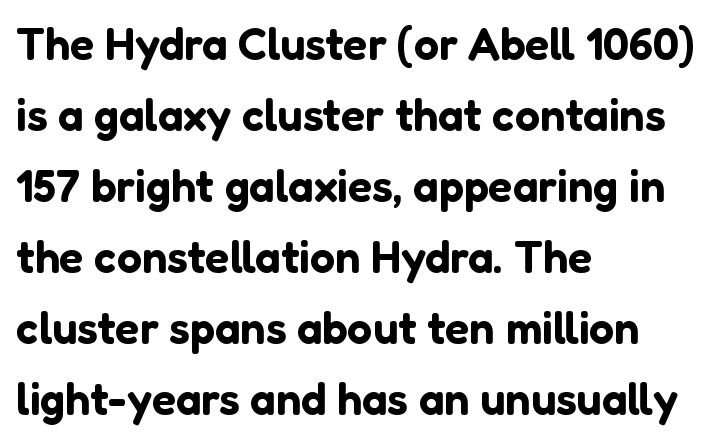
The rendering uses natural spacing where letterforms have individual widths. These lines keep a tight, regular rhythm from letter to letter. The designer left line spacing at the default. Italic: no, the glyphs are upright roman.
